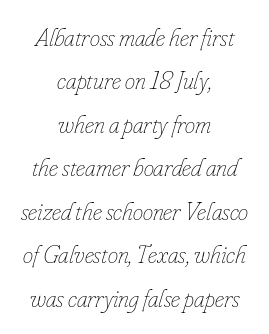
Q: Is the text bold? A: No.
Q: Is the text italic (slanted)? A: Yes, it leans right by about 16 degrees.
Q: Is the text underlined? A: No.
Q: How is the paragraph aligned? A: Centered.
Q: Is the spacing between letters normal or unusually wide? A: Normal.
Q: Is the spacing between lines tight, normal or loose? A: Normal.
